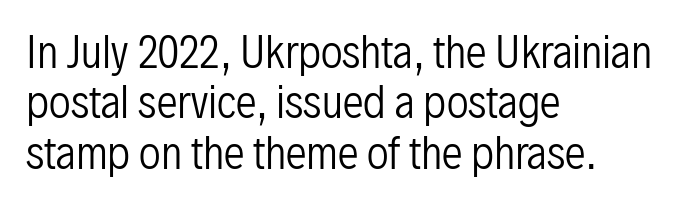
A typesetter would call this zero additional tracking. Letterform terminals end flat and unadorned throughout the passage. The passage shown is not underscored anywhere. This sample has the flowing, uneven cadence of proportional lettering. Caption: multi-line text, flush left, ragged right.
